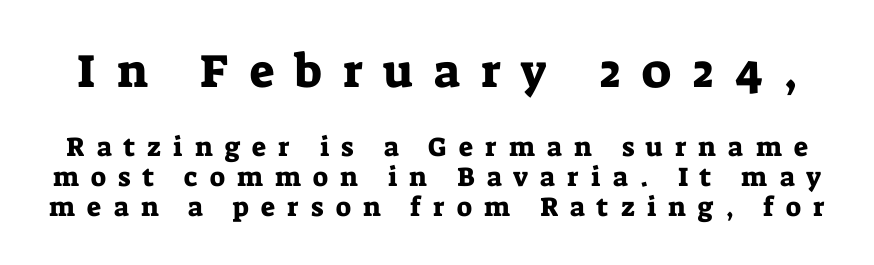
The image shows 47 px serif type, upright; set tight line spacing (1.1x), unusually wide letter spacing (+0.45 em), not underlined; the first (top) block is 1.74x larger; low stroke contrast and a medium x-height.
